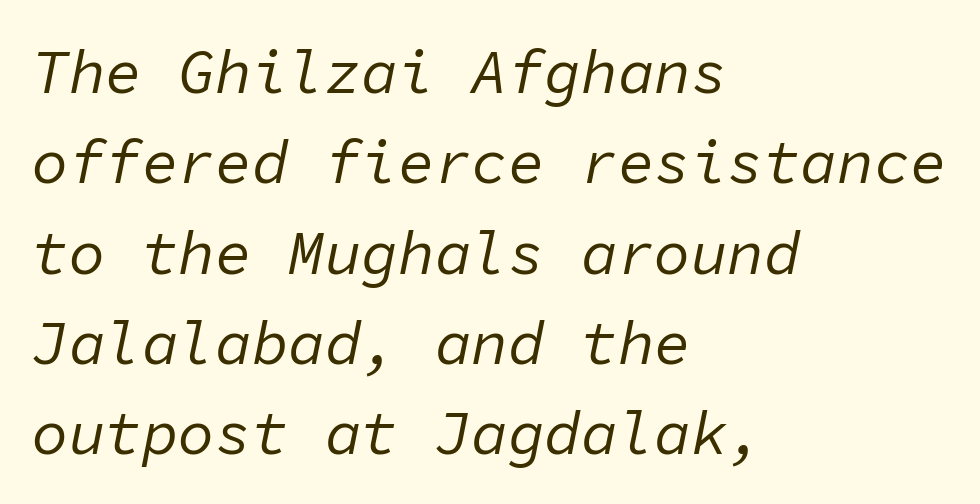
Is this a fixed-width face? Yes — each glyph sits in an identical cell. These lines were composed using italics. Teacher's note: observe the even left margin — that is flush-left alignment. Weight: not bold — regular or lighter.
